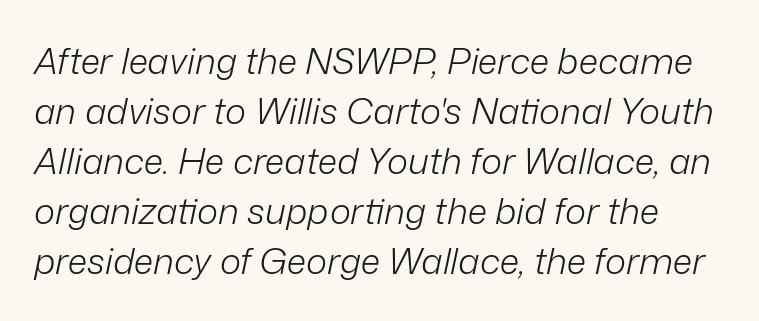
Q: Is the text bold? A: No.
Q: Is the text italic (slanted)? A: Yes, it leans right by about 12 degrees.
Q: Is the text underlined? A: No.
Q: Is the spacing between letters normal or unusually wide? A: Normal.
Q: Is the spacing between lines tight, normal or loose? A: Normal.
Q: Width (condensed, normal, or wide)? A: Normal.
Q: Stroke contrast? A: Low.
Q: x-height? A: Medium.
Q: Monospaced? A: No.
